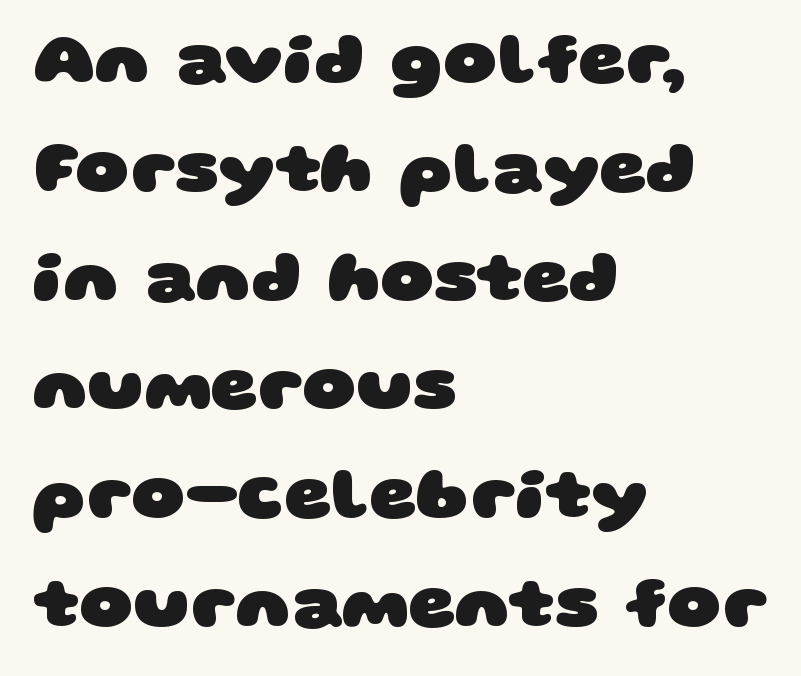
{"serif": "no", "bold": "yes", "weight": "heavy", "width": "wide", "stroke_contrast": "low", "x_height": "large", "monospaced": "no", "underline": "no", "align": "left", "line_spacing": "normal", "line_spacing_ratio": 1.49, "letter_spacing": "normal", "letter_spacing_em": 0.0, "glyph_px": 73}
